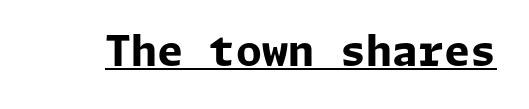
The image shows 42 px bold sans-serif type, upright; set normal letter spacing, underlined; low stroke contrast and a medium x-height.
